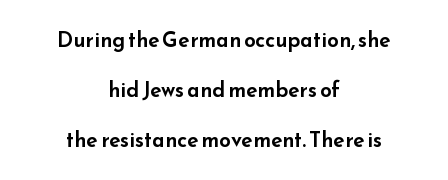
{"italic": "no", "underline": "no", "align": "center", "line_spacing": "loose", "line_spacing_ratio": 2.39, "letter_spacing": "normal", "letter_spacing_em": 0.0, "glyph_px": 21}
